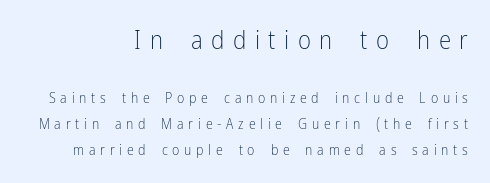
Q: Is the text bold? A: No.
Q: Is the text italic (slanted)? A: No, it is upright.
Q: Is the text underlined? A: No.
Q: How is the paragraph aligned? A: Right-aligned.
Q: Is the spacing between letters normal or unusually wide? A: Unusually wide.
Q: Which block of text is set in a larger size, the first (top) or the second (bottom)? A: The first (top) one.
